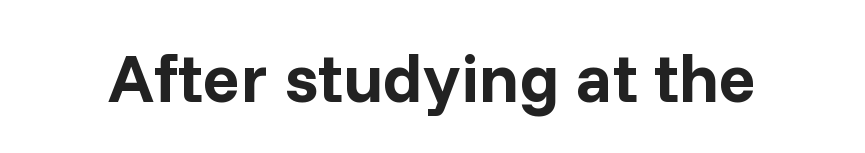
The type sits square on the baseline with zero lean. The sample has been set heavy, in full bold. These lines are rendered in a variable-pitch font. Font category for this specimen: sans-serif. Clear beneath every line of the passage. The letterforms sit shoulder to shoulder at normal distance.
